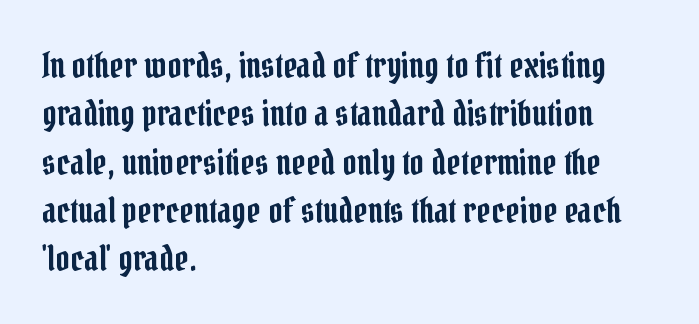
Q: Is the text italic (slanted)? A: No, it is upright.
Q: Is the typeface a serif or a sans-serif typeface? A: Serif.
Q: Is the text underlined? A: No.
Q: How is the paragraph aligned? A: Left-aligned.
Q: Is the spacing between letters normal or unusually wide? A: Normal.
Q: Is the spacing between lines tight, normal or loose? A: Normal.
Q: Width (condensed, normal, or wide)? A: Condensed.
Q: Stroke contrast? A: Low.
Q: x-height? A: Medium.
Q: Monospaced? A: No.
